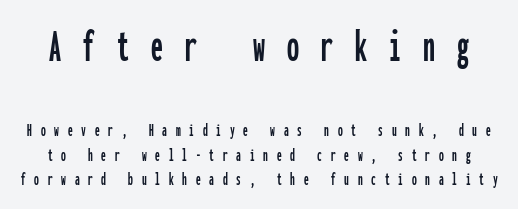
Q: Is the text italic (slanted)? A: No, it is upright.
Q: Is the typeface a serif or a sans-serif typeface? A: Sans-serif.
Q: Is the text underlined? A: No.
Q: Is the spacing between letters normal or unusually wide? A: Unusually wide.
Q: Is the spacing between lines tight, normal or loose? A: Normal.
Q: Which block of text is set in a larger size, the first (top) or the second (bottom)? A: The first (top) one.
Q: Width (condensed, normal, or wide)? A: Condensed.
Q: Stroke contrast? A: Low.
Q: x-height? A: Medium.
Q: Monospaced? A: Yes.
